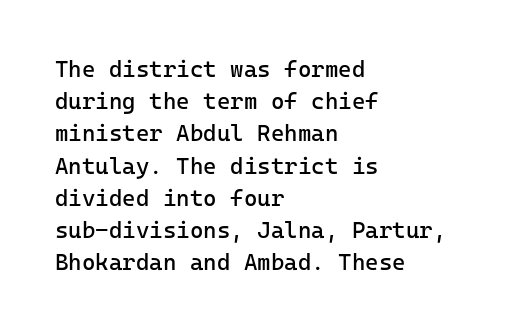
Regarding leading, the lines here are spaced in the standard way. The setting favours the left margin, as ordinary paragraphs usually do. The typeface has the unassuming heft of standard copy or less. The tracking reads as untouched default to a designer's eye. Type without underlining. Vertical strokes here are truly vertical.
